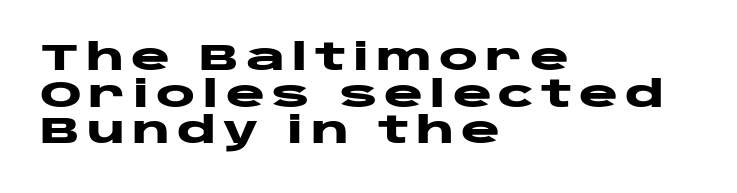
Heft: maximum for text — a bold. Very little white space separates one row of letters from the next. The typography opts for an upright posture over an oblique one. Varying glyph widths throughout — classic text-font behaviour. Examine the stroke ends and you'll find no serifs.
